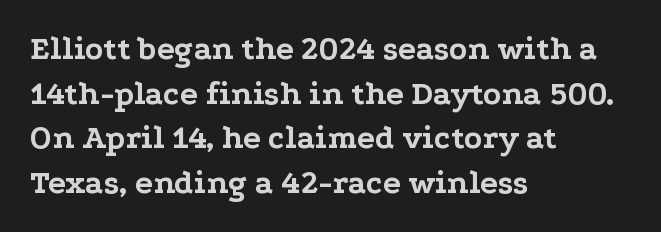
The image shows 33 px bold, wide serif type, upright; set left-aligned, normal line spacing (1.35x), normal letter spacing, not underlined; low stroke contrast and a medium x-height.
